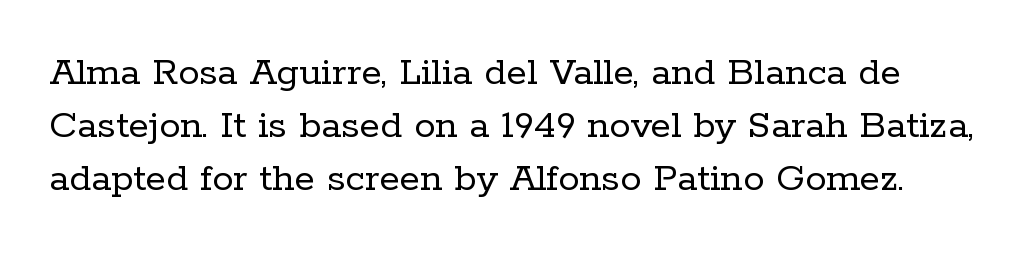
Quick note: not italic, upright. The rendering shows small feet on the letterforms — a serif design. The rendering uses a moderate line-height, typical for paragraphs. This sample has the flowing, uneven cadence of proportional lettering. The string is rendered with underlining switched off. Between one letter and the next there's only the usual sliver of space.
